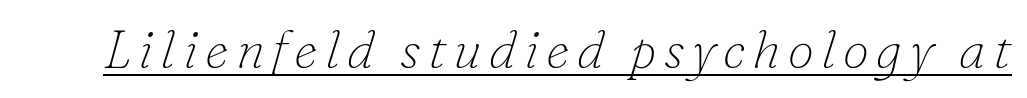
{"serif": "yes", "italic": "yes", "lean": "right", "slant_degrees": 16, "bold": "no", "weight": "thin", "width": "normal", "stroke_contrast": "low", "x_height": "small", "monospaced": "no", "underline": "yes", "glyph_px": 53}
